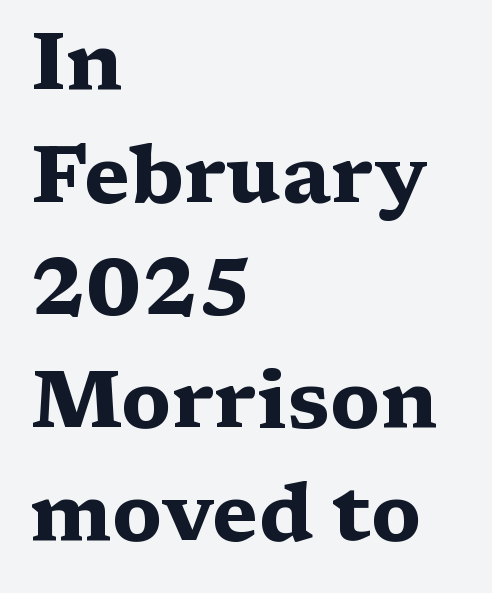
The image shows 80 px heavy, wide serif type, upright; set left-aligned, normal line spacing (1.41x), normal letter spacing, not underlined; medium stroke contrast and a medium x-height.
